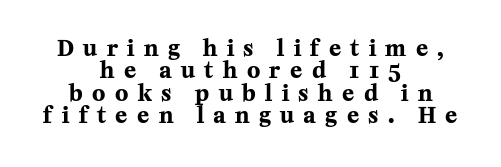
Q: Is the text bold? A: Yes.
Q: Is the text italic (slanted)? A: No, it is upright.
Q: Is the text underlined? A: No.
Q: How is the paragraph aligned? A: Centered.
Q: Is the spacing between letters normal or unusually wide? A: Unusually wide.
Q: Is the spacing between lines tight, normal or loose? A: Tight.
